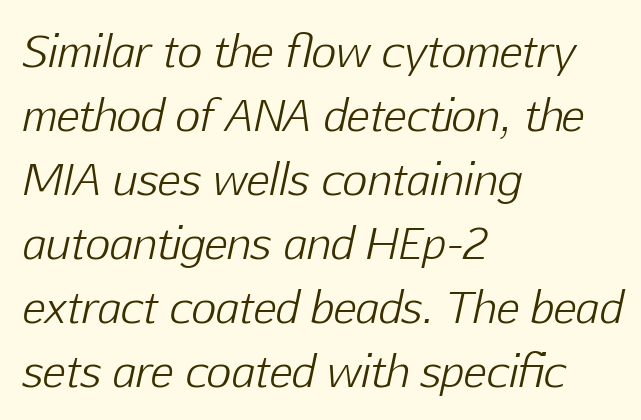
The image shows 43 px light type, italic (leaning right); set left-aligned, normal line spacing (1.49x), normal letter spacing, not underlined; low stroke contrast and a medium x-height.
